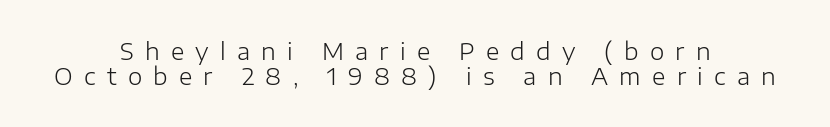
The image shows 23 px text type, upright; set centered, tight line spacing (1.07x), unusually wide letter spacing (+0.49 em), not underlined.
